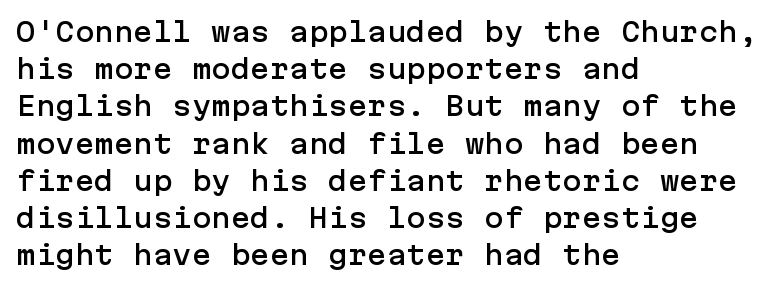
Q: Is the text italic (slanted)? A: No, it is upright.
Q: Is the text underlined? A: No.
Q: How is the paragraph aligned? A: Left-aligned.
Q: Is the spacing between letters normal or unusually wide? A: Normal.
Q: Is the spacing between lines tight, normal or loose? A: Normal.
